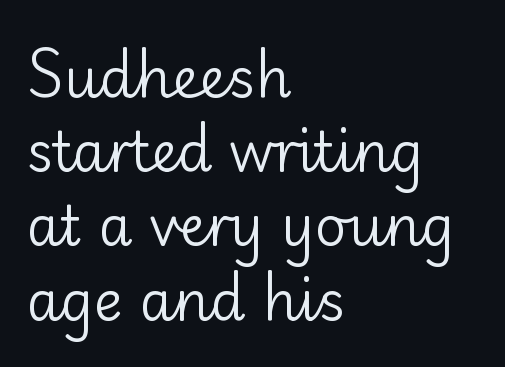
{"serif": "no", "italic": "no", "bold": "no", "weight": "regular", "width": "normal", "stroke_contrast": "low", "x_height": "small", "monospaced": "no", "underline": "no", "align": "left", "line_spacing": "normal", "line_spacing_ratio": 1.35, "letter_spacing": "normal", "letter_spacing_em": 0.0, "glyph_px": 55}
